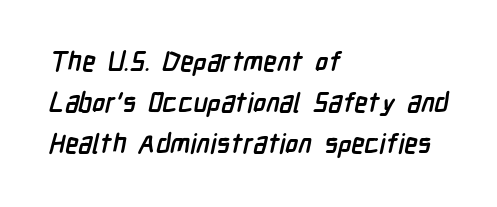
The image shows 27 px bold type; set left-aligned, normal line spacing (1.52x), normal letter spacing, not underlined.
